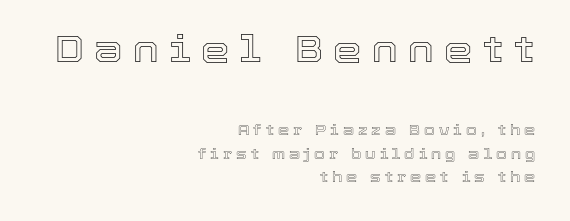
{"italic": "no", "width": "normal", "x_height": "medium", "monospaced": "no", "underline": "no", "align": "right", "line_spacing": "normal", "line_spacing_ratio": 1.68, "letter_spacing": "wide", "letter_spacing_em": 0.29, "larger_block": "first", "size_ratio": 2.57, "glyph_px": 36}
